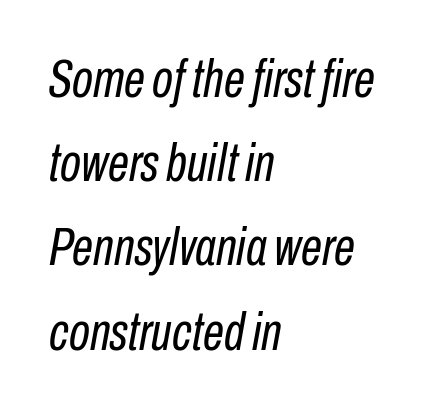
Stems here are at most as thick as an everyday book face. The line texture is even and compact thanks to regular tracking. Is there much room between lines? A standard amount, neither cramped nor airy. The lettering tilts uniformly, giving the passage an italic look. Has an underline been added? It has not. Where is the straight margin? On the left.
